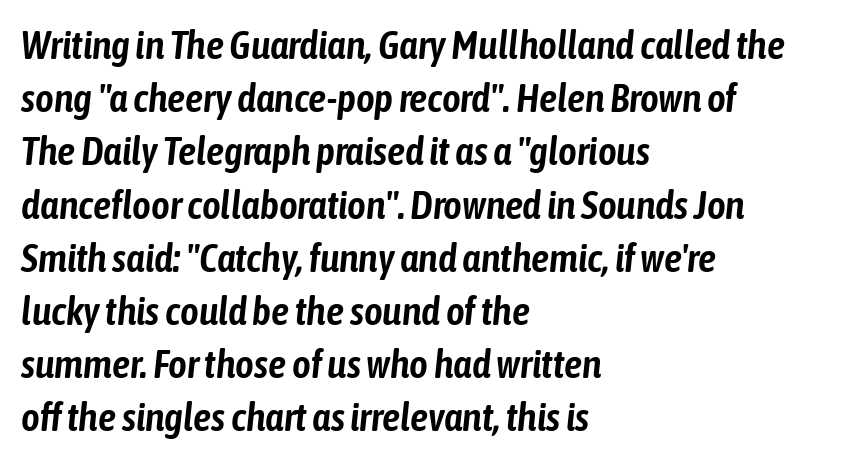
{"italic": "yes", "lean": "right", "slant_degrees": 6, "width": "condensed", "stroke_contrast": "low", "x_height": "medium", "monospaced": "no", "underline": "no", "align": "left", "line_spacing": "normal", "line_spacing_ratio": 1.33, "letter_spacing": "normal", "letter_spacing_em": 0.0, "glyph_px": 40}
